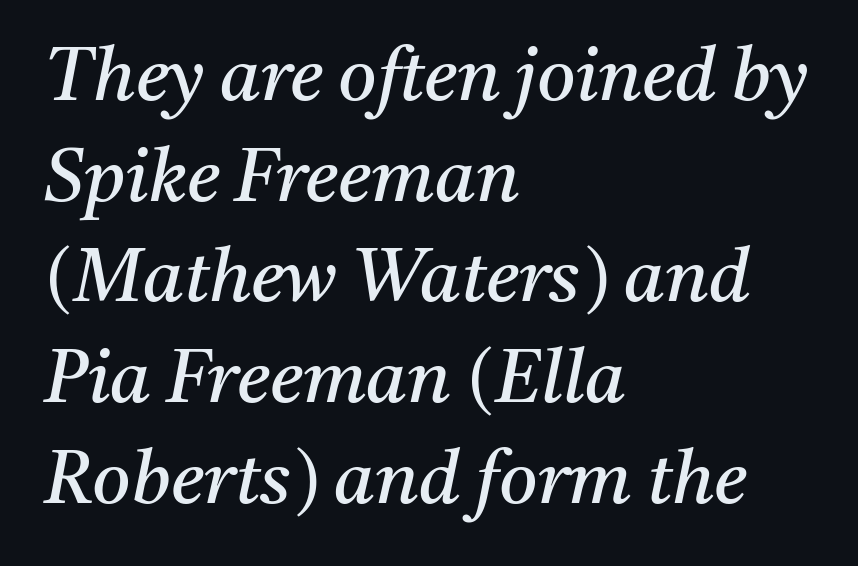
Q: Is the text bold? A: No.
Q: Is the text italic (slanted)? A: Yes, it leans right by about 11 degrees.
Q: Is the typeface a serif or a sans-serif typeface? A: Serif.
Q: Is the text underlined? A: No.
Q: How is the paragraph aligned? A: Left-aligned.
Q: Is the spacing between letters normal or unusually wide? A: Normal.
Q: Is the spacing between lines tight, normal or loose? A: Normal.
Q: Width (condensed, normal, or wide)? A: Normal.
Q: Stroke contrast? A: Medium.
Q: x-height? A: Medium.
Q: Monospaced? A: No.
